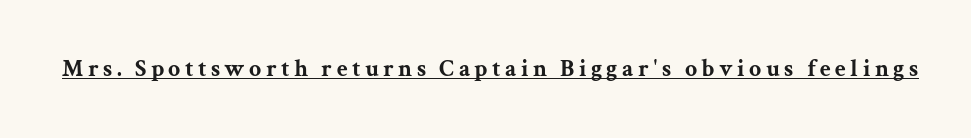
The string is rendered with underlining switched on. The face used here has the dense, thick strokes of a bold. This is roman type, the default non-slanted kind.
